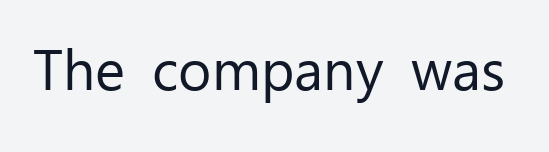
The words here are not underlined. Observe the ordinary spacing: letters are neighbours, not strangers. To sum up the face: it is a sans, with no serifs. This is the regular roman posture of the typeface. Think of a printed novel: that variable character pitch is what you see here.
